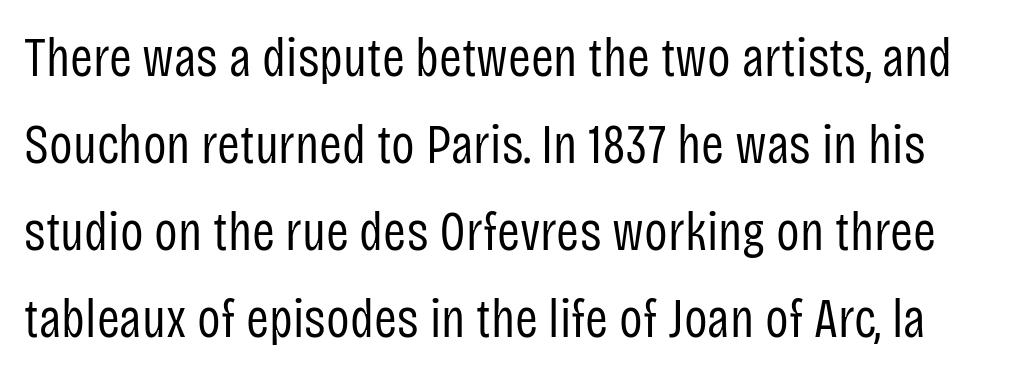
Q: Is the text bold? A: No.
Q: Is the text italic (slanted)? A: No, it is upright.
Q: Is the typeface a serif or a sans-serif typeface? A: Sans-serif.
Q: Is the text underlined? A: No.
Q: Is the spacing between letters normal or unusually wide? A: Normal.
Q: Is the spacing between lines tight, normal or loose? A: Normal.
Q: Width (condensed, normal, or wide)? A: Condensed.
Q: Stroke contrast? A: Low.
Q: x-height? A: Large.
Q: Monospaced? A: No.
